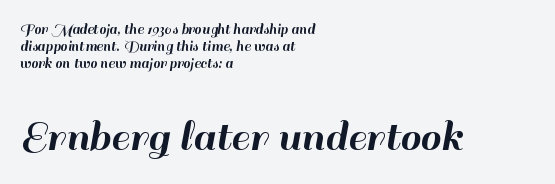
A classic flush-left, rag-right setting is used for this passage. Here the glyphs are tracked normally, forming tight word shapes. Visually, the bottom section dominates because its glyphs are scaled up. A typesetter would call this proportional, since set widths differ per character.
